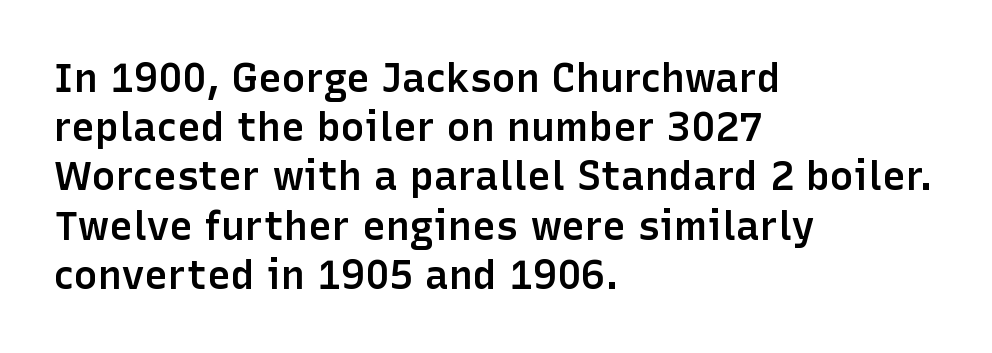
The image shows 40 px semibold sans-serif type, upright; set left-aligned, line spacing 1.23x, normal letter spacing, not underlined; low stroke contrast and a medium x-height.
